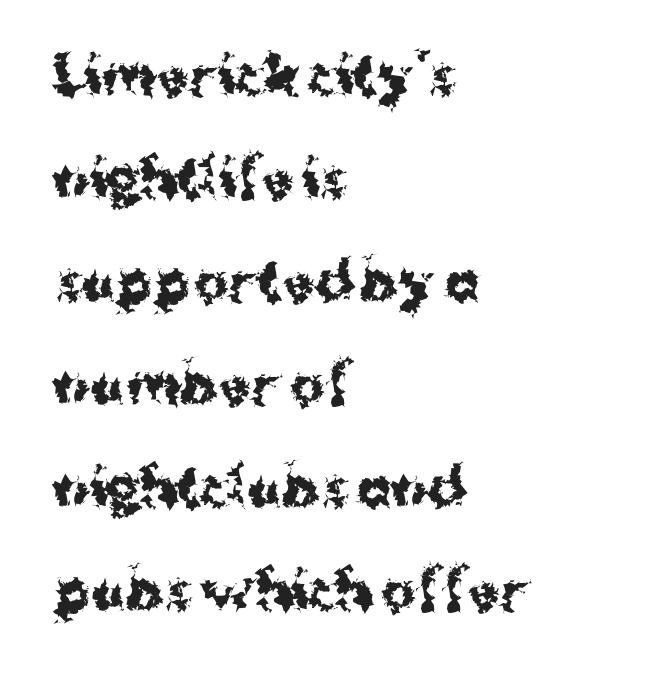
Q: Is the text bold? A: Yes.
Q: Is the text italic (slanted)? A: No, it is upright.
Q: Is the typeface a serif or a sans-serif typeface? A: Sans-serif.
Q: Is the text underlined? A: No.
Q: How is the paragraph aligned? A: Left-aligned.
Q: Is the spacing between letters normal or unusually wide? A: Normal.
Q: Is the spacing between lines tight, normal or loose? A: Loose.
Q: Width (condensed, normal, or wide)? A: Normal.
Q: Stroke contrast? A: Medium.
Q: x-height? A: Medium.
Q: Monospaced? A: No.
